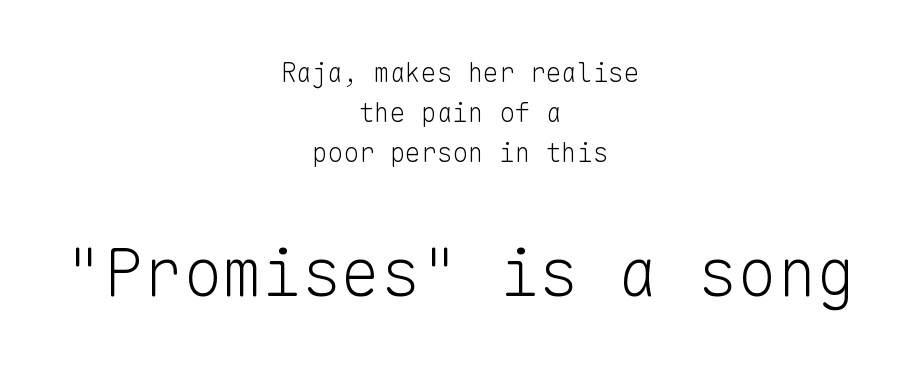
{"serif": "no", "italic": "no", "bold": "no", "weight": "light", "width": "normal", "stroke_contrast": "low", "x_height": "medium", "monospaced": "yes", "underline": "no", "align": "center", "line_spacing": "normal", "line_spacing_ratio": 1.54, "letter_spacing": "normal", "letter_spacing_em": 0.0, "larger_block": "second", "size_ratio": 2.54, "glyph_px": 66}
